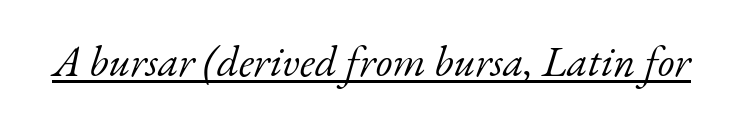
{"serif": "yes", "italic": "yes", "lean": "right", "slant_degrees": 17, "bold": "no", "weight": "light", "width": "normal", "stroke_contrast": "low", "x_height": "small", "monospaced": "no", "underline": "yes", "letter_spacing": "normal", "letter_spacing_em": 0.0, "glyph_px": 43}
